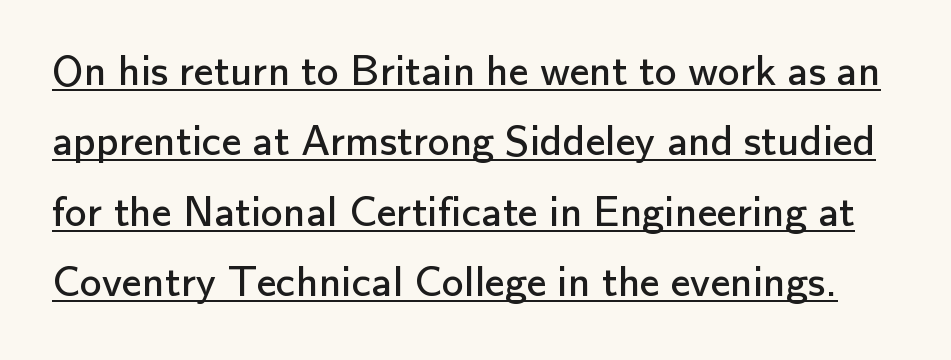
Q: Is the text bold? A: No.
Q: Is the text italic (slanted)? A: No, it is upright.
Q: Is the typeface a serif or a sans-serif typeface? A: Sans-serif.
Q: Is the text underlined? A: Yes.
Q: Is the spacing between letters normal or unusually wide? A: Normal.
Q: Is the spacing between lines tight, normal or loose? A: Normal.
Q: Width (condensed, normal, or wide)? A: Normal.
Q: Stroke contrast? A: Low.
Q: x-height? A: Small.
Q: Monospaced? A: No.
